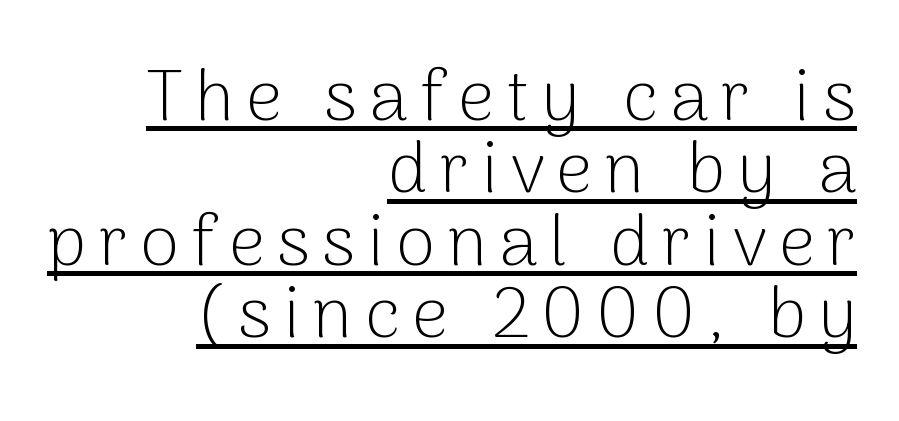
The image shows 71 px light sans-serif type, upright; set right-aligned, tight line spacing (1.02x), underlined; low stroke contrast and a medium x-height.
